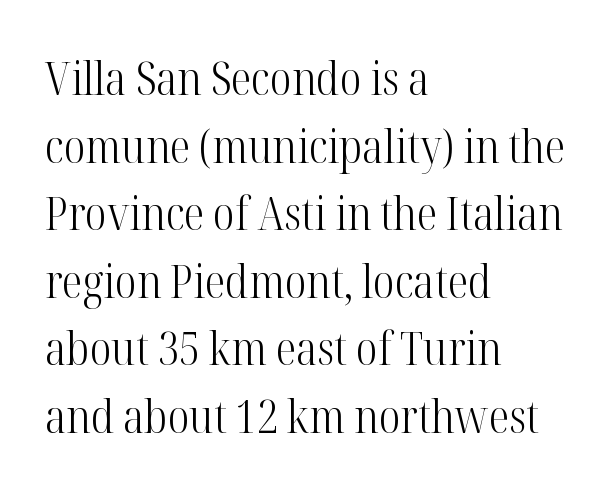
{"serif": "yes", "italic": "no", "bold": "no", "weight": "light", "width": "condensed", "stroke_contrast": "high", "x_height": "medium", "monospaced": "no", "underline": "no", "align": "left", "line_spacing": "normal", "line_spacing_ratio": 1.47, "letter_spacing": "normal", "letter_spacing_em": 0.0, "glyph_px": 46}
